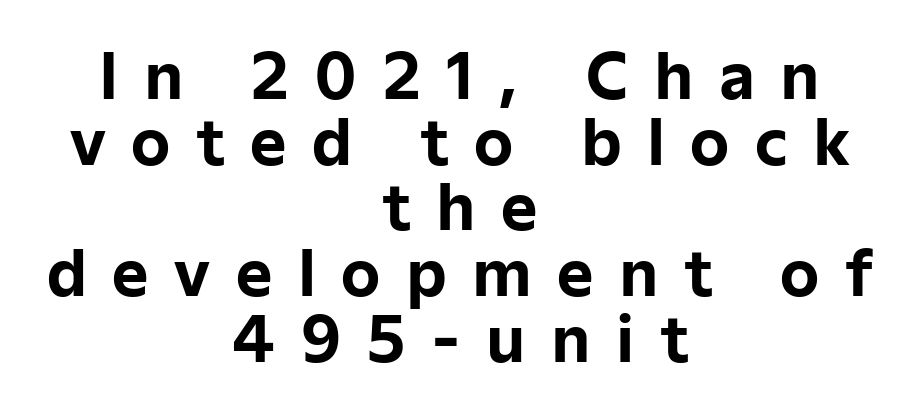
{"serif": "no", "italic": "no", "bold": "yes", "weight": "bold", "width": "normal", "stroke_contrast": "low", "x_height": "medium", "monospaced": "no", "underline": "no", "align": "center", "line_spacing": "tight", "line_spacing_ratio": 1.06, "letter_spacing": "wide", "letter_spacing_em": 0.41, "glyph_px": 62}
